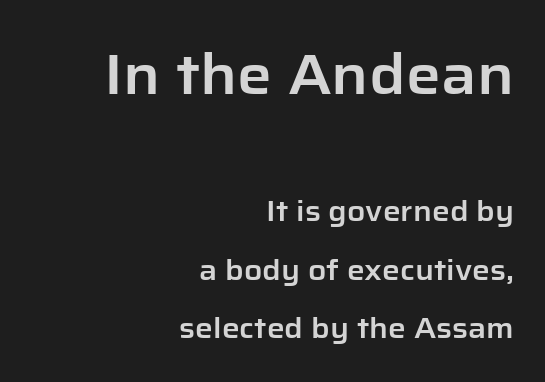
Q: Is the text italic (slanted)? A: No, it is upright.
Q: Is the typeface a serif or a sans-serif typeface? A: Sans-serif.
Q: Is the text underlined? A: No.
Q: How is the paragraph aligned? A: Right-aligned.
Q: Is the spacing between letters normal or unusually wide? A: Normal.
Q: Is the spacing between lines tight, normal or loose? A: Loose.
Q: Which block of text is set in a larger size, the first (top) or the second (bottom)? A: The first (top) one.
Q: Width (condensed, normal, or wide)? A: Normal.
Q: Stroke contrast? A: Low.
Q: x-height? A: Medium.
Q: Monospaced? A: No.
